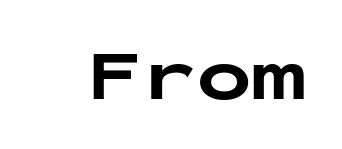
Q: Is the text bold? A: Yes.
Q: Is the text italic (slanted)? A: No, it is upright.
Q: Is the typeface a serif or a sans-serif typeface? A: Sans-serif.
Q: Is the text underlined? A: No.
Q: Is the spacing between letters normal or unusually wide? A: Normal.
Q: Width (condensed, normal, or wide)? A: Wide.
Q: Stroke contrast? A: Low.
Q: x-height? A: Medium.
Q: Monospaced? A: Yes.
